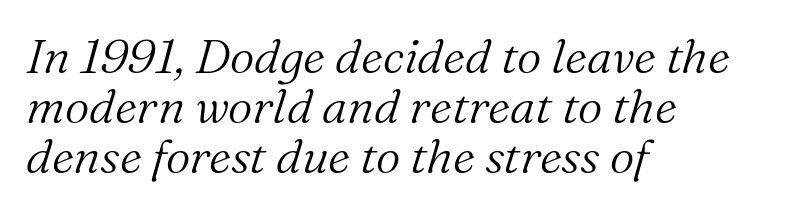
Proportional: the letters do not fall into vertical columns. The rendering applies a slant to the glyphs. Is this a heavy cut? Hardly; it is regular or lighter. Words float on clear page, feet unadorned. Casual observation: everything's shoved over to the left.
